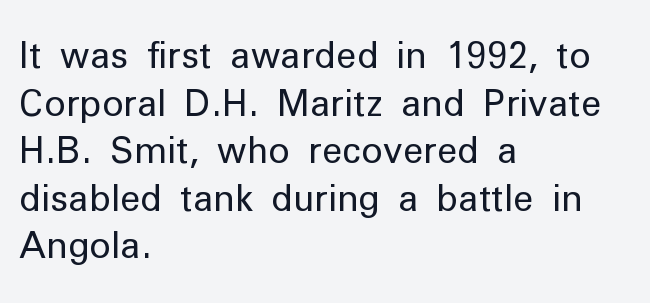
Observe the absence of serifs on each vertical stroke in this sample. Notice how descenders clear the ascenders below comfortably — that's standard leading. Line starts are locked; line ends wander. A typesetter would call this proportional, since set widths differ per character. The passage shown is not underscored anywhere. A typesetter would mark this as roman, not italic.
